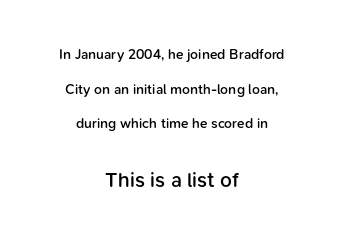
{"italic": "no", "bold": "semi", "underline": "no", "align": "center", "line_spacing": "loose", "line_spacing_ratio": 2.48, "letter_spacing": "normal", "letter_spacing_em": 0.0, "larger_block": "second", "size_ratio": 1.5, "glyph_px": 21}
